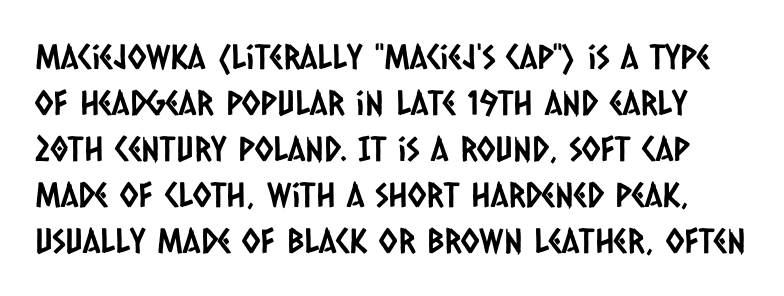
Rows of type keep a routine distance in the vertical direction. The zone under the glyphs is completely vacant. This is sans-serif lettering, the kind often seen on screens and signage. This sample uses plain, unmodified letter spacing. Note the varied advance widths — an 'i' is clearly narrower than an 'm'.
